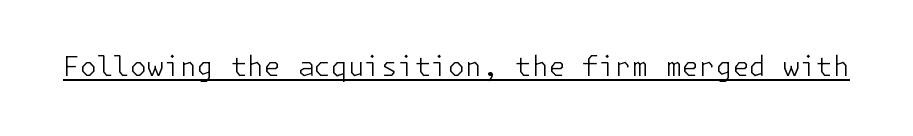
The image shows 27 px text type, upright; set normal letter spacing, underlined.
